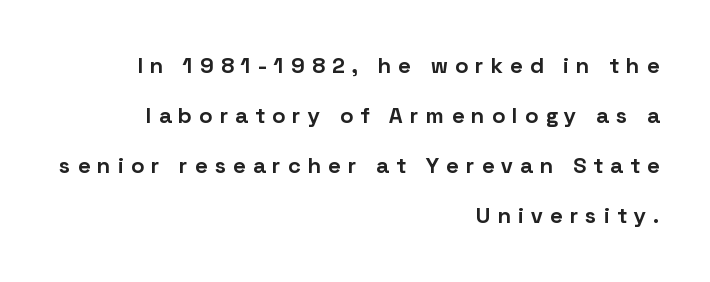
{"italic": "no", "bold": "yes", "underline": "no", "align": "right", "line_spacing": "loose", "line_spacing_ratio": 2.28, "letter_spacing": "wide", "letter_spacing_em": 0.34, "glyph_px": 22}
